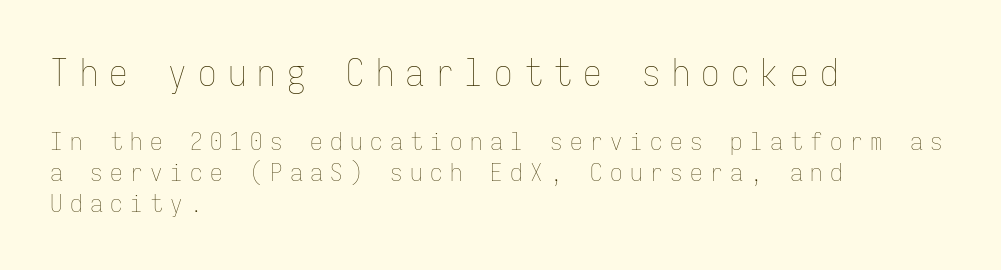
No heavy texture on the line: the type isn't bold. It's the straight-up-and-down kind of type. Alignment: flush left. A typesetter would call this heavily tracked-out type. Underline: absent.
